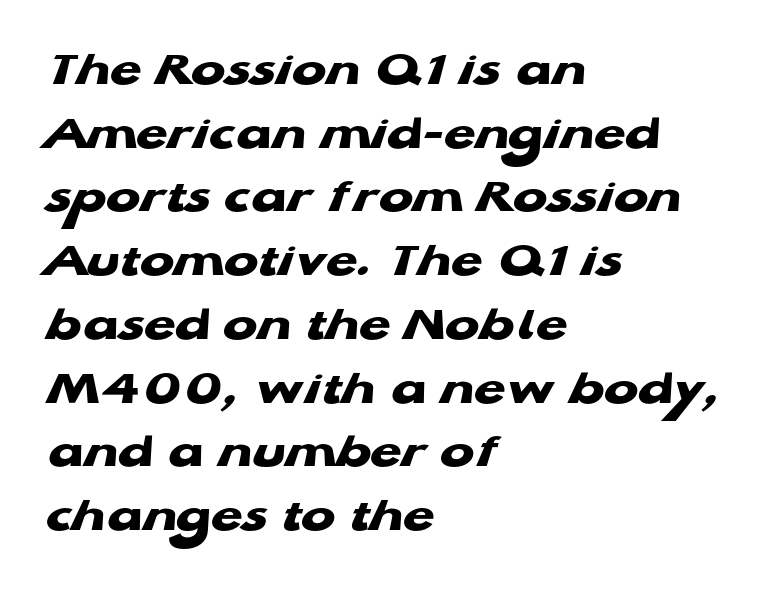
{"serif": "no", "bold": "yes", "weight": "heavy", "width": "wide", "stroke_contrast": "low", "x_height": "medium", "monospaced": "no", "underline": "no", "align": "left", "line_spacing": "normal", "line_spacing_ratio": 1.25, "letter_spacing": "normal", "letter_spacing_em": 0.0, "glyph_px": 51}
